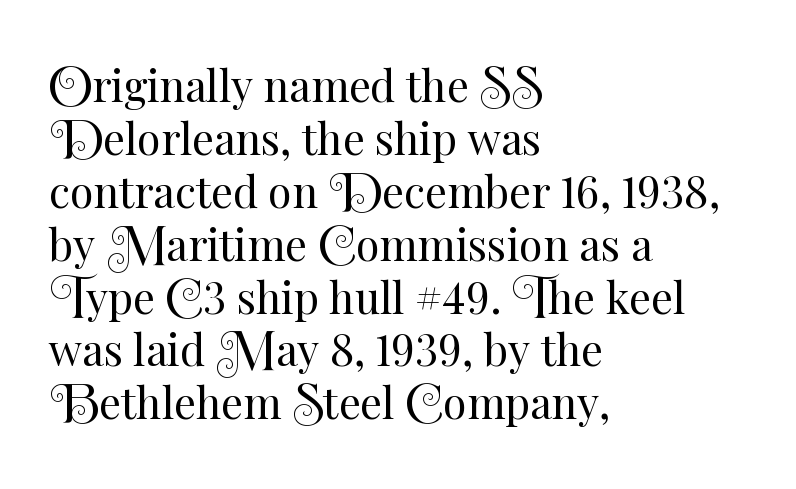
{"italic": "no", "bold": "no", "weight": "regular", "width": "normal", "stroke_contrast": "medium", "x_height": "small", "monospaced": "no", "underline": "no", "align": "left", "line_spacing_ratio": 1.23, "letter_spacing": "normal", "letter_spacing_em": 0.0, "glyph_px": 43}
